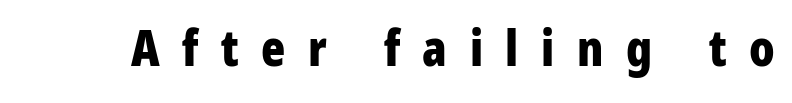
{"serif": "no", "italic": "no", "bold": "yes", "weight": "bold", "width": "condensed", "stroke_contrast": "low", "x_height": "large", "monospaced": "no", "underline": "no", "letter_spacing": "wide", "letter_spacing_em": 0.45, "glyph_px": 50}
